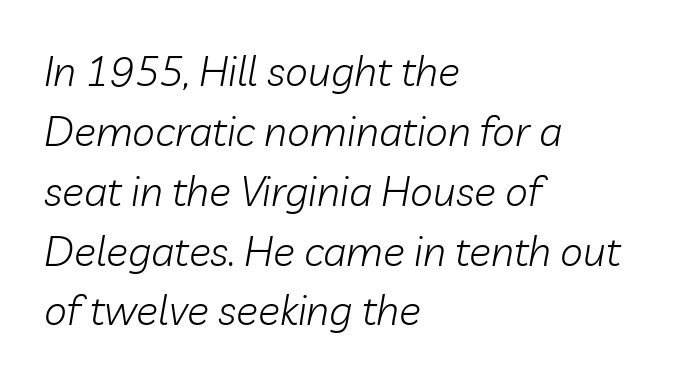
You could not count columns in this text — the font is proportionally spaced. Successive baselines arrive at the customary interval. The paragraph shown leans on its left margin. In terms of letterspacing, this is plain default setting. Each row of text sits above clean, open space.
